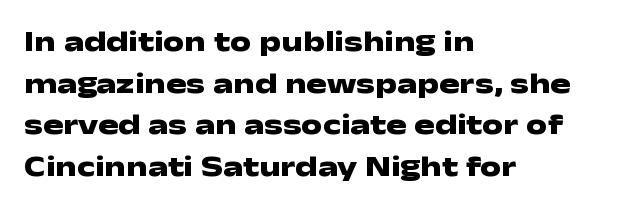
The image shows 30 px heavy, wide sans-serif type, upright; set left-aligned, normal line spacing (1.39x), normal letter spacing, not underlined; low stroke contrast and a medium x-height.
